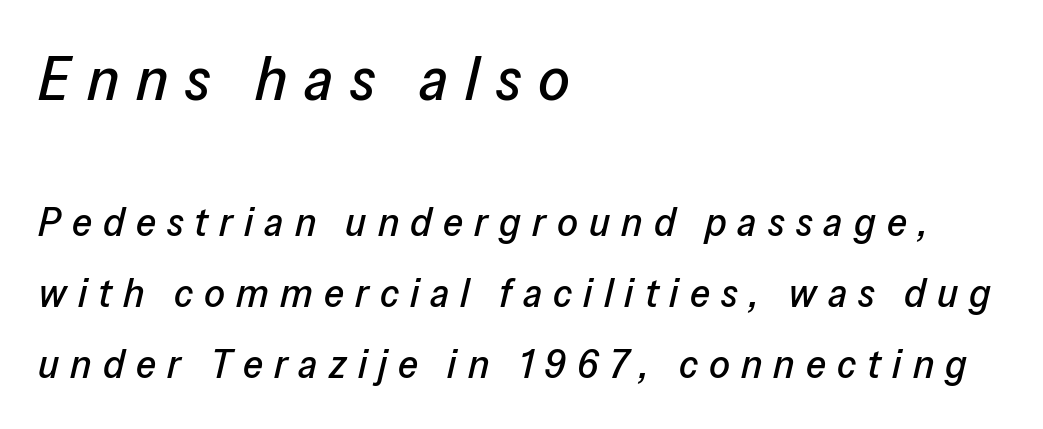
Note the varied advance widths — an 'i' is clearly narrower than an 'm'. Rendered with sloped, italic letterforms. Short note: letters widely spaced. Here the first block reads like a headline and the second like body copy. Notice how the passage keeps a crisp vertical edge on the left only. The passage shown is not underscored anywhere.
